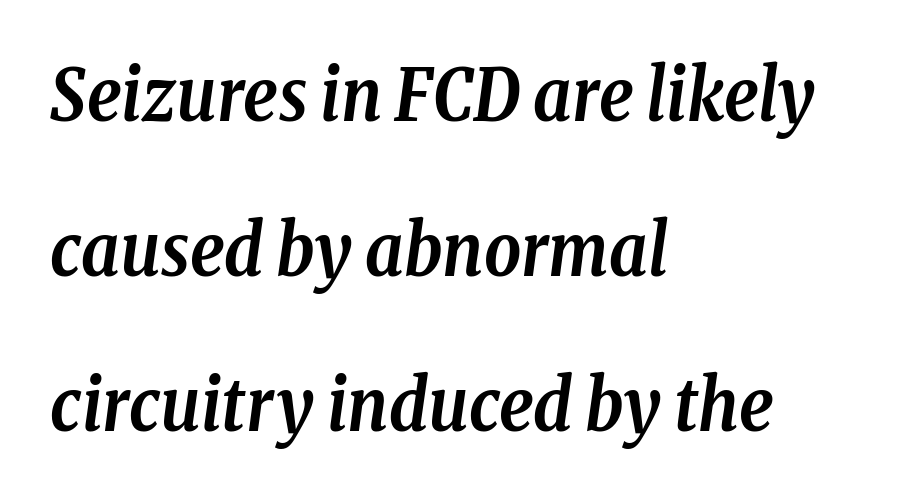
The image shows 72 px semibold, condensed serif type, italic (leaning right); set left-aligned, loose line spacing (2.15x), normal letter spacing, not underlined; low stroke contrast and a medium x-height.
